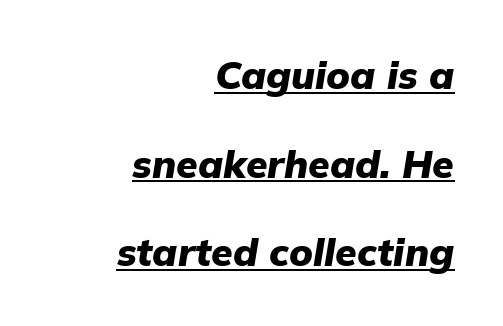
The image shows 39 px heavy type, italic (leaning right); set right-aligned, loose line spacing (2.27x), normal letter spacing, underlined; low stroke contrast and a medium x-height.
